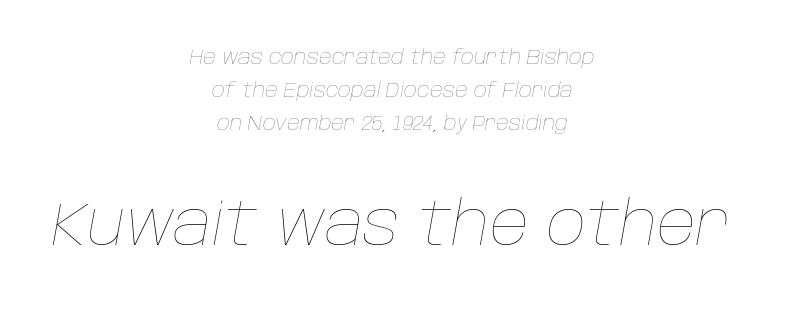
In terms of leading, this rendering sits right in the middle. One-word summary of the alignment: center. Do the characters align in a grid? No, the font is proportional. Caption: face not bold, strokes unweighted. Rendered with sloped, italic letterforms. The passage shown has conventional tracking throughout.
